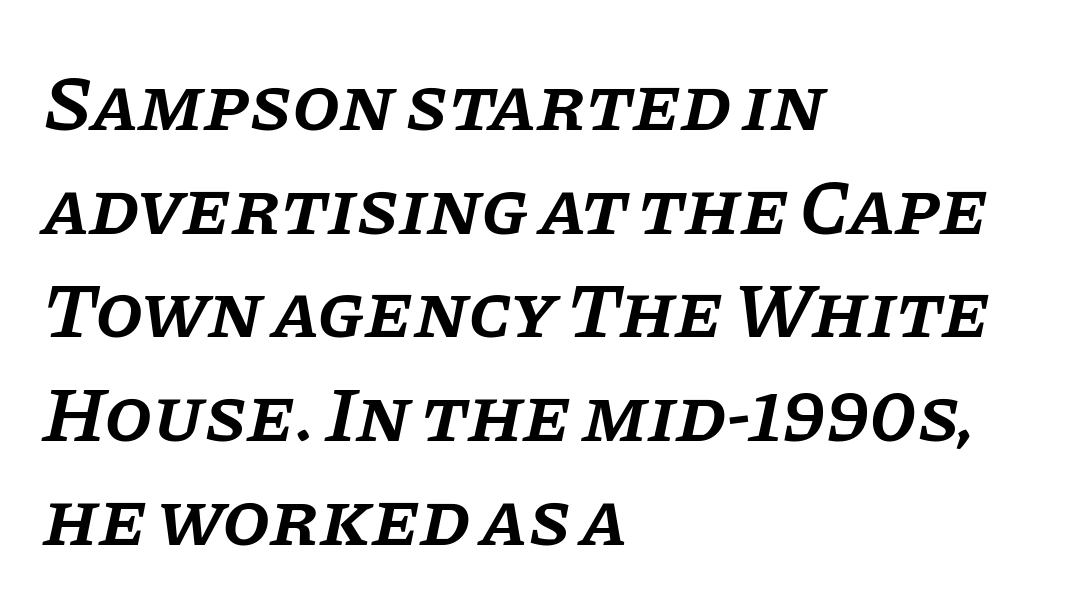
The image shows 78 px semibold serif type, italic (leaning right); set left-aligned, normal line spacing (1.33x), normal letter spacing, not underlined; low stroke contrast and a large x-height.
